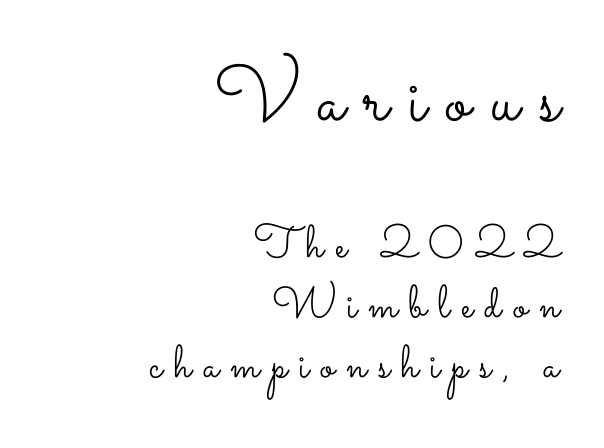
The image shows 80 px light, wide type; set right-aligned, normal line spacing (1.31x), unusually wide letter spacing (+0.25 em), not underlined; the first (top) block is 1.74x larger; low stroke contrast and a small x-height.
